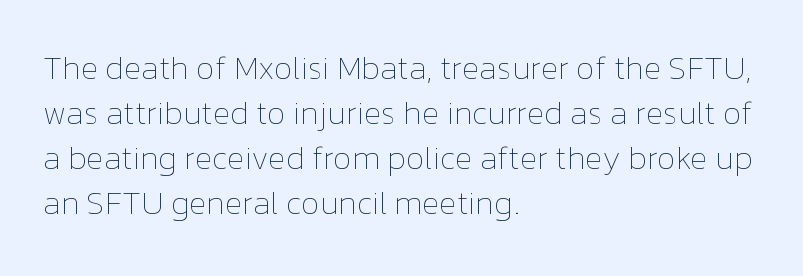
Q: Is the text bold? A: No.
Q: Is the text italic (slanted)? A: No, it is upright.
Q: Is the text underlined? A: No.
Q: How is the paragraph aligned? A: Left-aligned.
Q: Is the spacing between letters normal or unusually wide? A: Normal.
Q: Is the spacing between lines tight, normal or loose? A: Normal.
Q: Width (condensed, normal, or wide)? A: Normal.
Q: Stroke contrast? A: Low.
Q: x-height? A: Medium.
Q: Monospaced? A: No.
